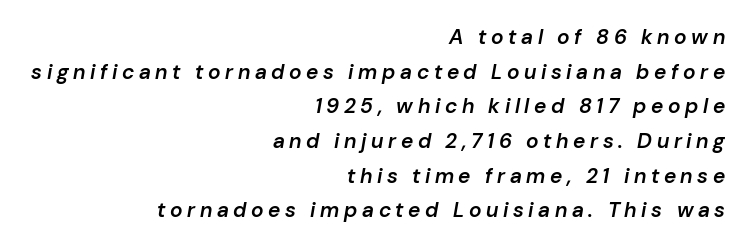
Q: Is the text bold? A: Semi-bold.
Q: Is the text italic (slanted)? A: Yes, it leans right by about 10 degrees.
Q: Is the text underlined? A: No.
Q: How is the paragraph aligned? A: Right-aligned.
Q: Is the spacing between letters normal or unusually wide? A: Unusually wide.
Q: Is the spacing between lines tight, normal or loose? A: Normal.
